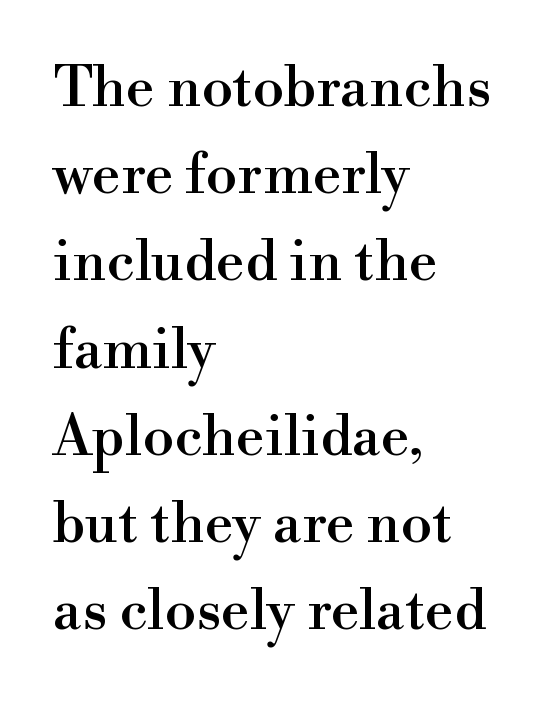
Q: Is the text italic (slanted)? A: No, it is upright.
Q: Is the typeface a serif or a sans-serif typeface? A: Serif.
Q: Is the text underlined? A: No.
Q: How is the paragraph aligned? A: Left-aligned.
Q: Is the spacing between letters normal or unusually wide? A: Normal.
Q: Is the spacing between lines tight, normal or loose? A: Normal.
Q: Width (condensed, normal, or wide)? A: Normal.
Q: x-height? A: Small.
Q: Monospaced? A: No.
